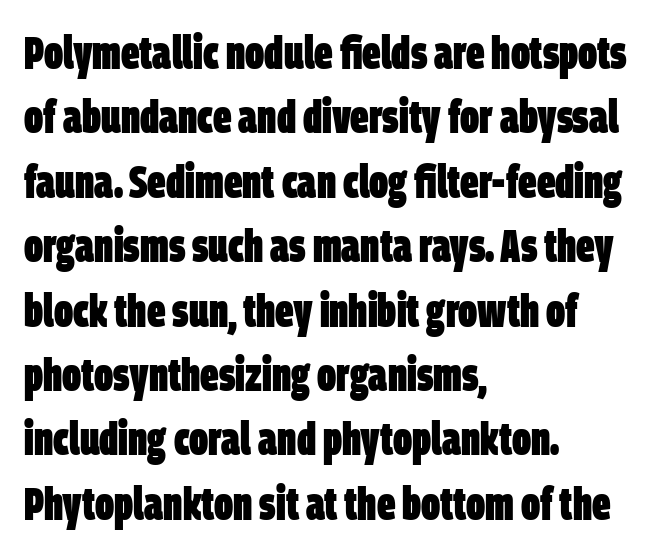
Nobody touched the tracking dial on this one. Typographic density is high because the face is bold. Horizontally, the lines are justified to the leading edge only. Underlining? Definitely not there. These lines sit exactly where default settings would place them. These lines are rendered in a variable-pitch font.
